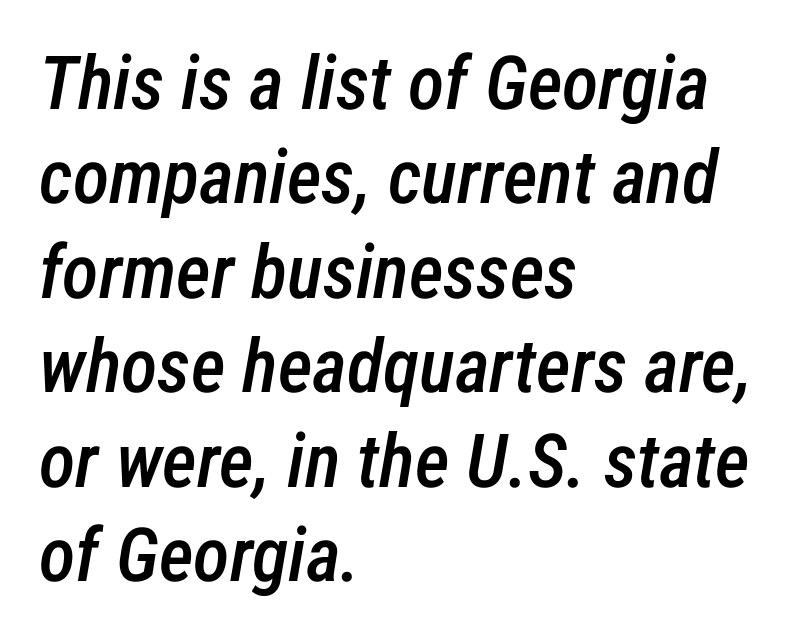
The image shows 75 px semibold, condensed type, italic (leaning right); set left-aligned, normal line spacing (1.26x), normal letter spacing, not underlined; low stroke contrast and a medium x-height.
